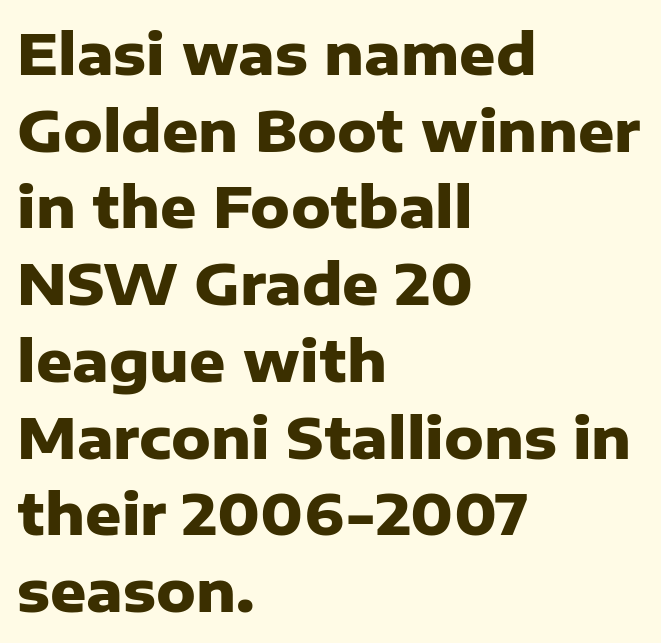
Examine the stroke ends and you'll find no serifs. The passage shown stacks its lines at a standard gap. On the weight axis this lands at bold, roughly 700. Spacing verdict: proportional, widths tailored to each character. Every character sits straight up, as roman type does. Is the block centered? No — it sits flush against the left margin.
